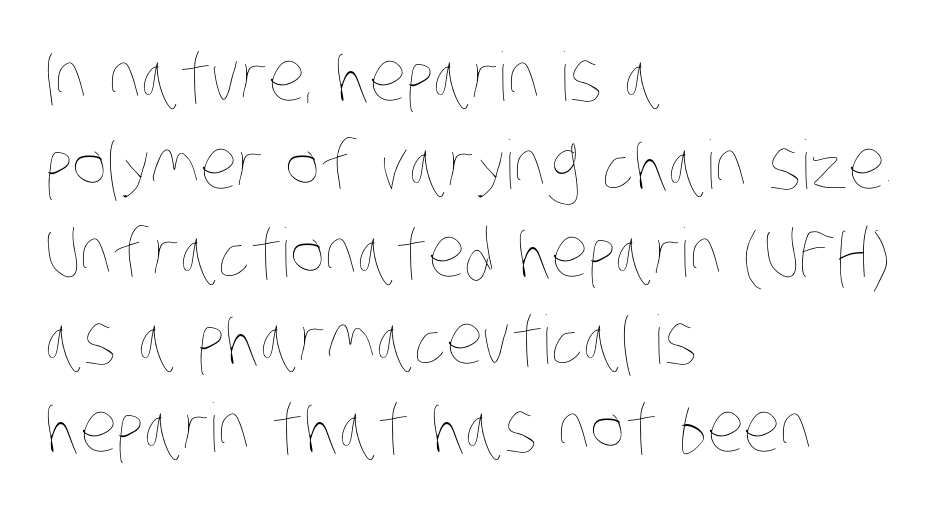
{"bold": "no", "weight": "thin", "width": "condensed", "stroke_contrast": "low", "x_height": "large", "monospaced": "no", "underline": "no", "align": "left", "line_spacing": "normal", "line_spacing_ratio": 1.31, "letter_spacing": "normal", "letter_spacing_em": 0.0, "glyph_px": 67}
